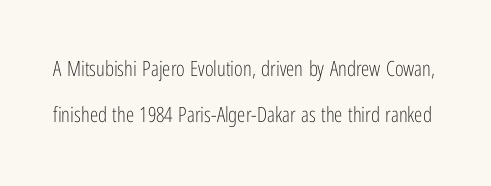
The passage shown stacks its lines with a broad gap. The letterforms sit shoulder to shoulder at normal distance. On a weight scale, this lands at 450 or below. Beneath every word, the page is bare.
